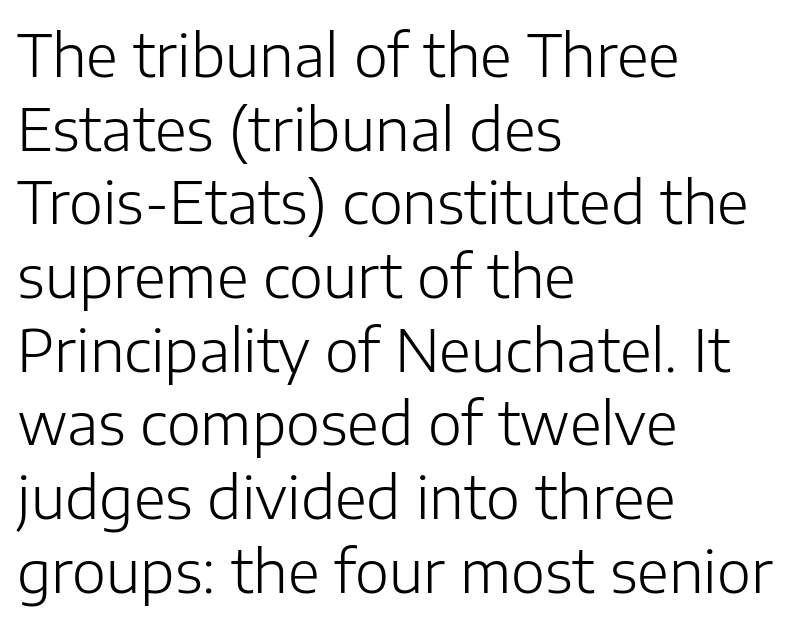
Q: Is the text bold? A: No.
Q: Is the text italic (slanted)? A: No, it is upright.
Q: Is the typeface a serif or a sans-serif typeface? A: Sans-serif.
Q: Is the text underlined? A: No.
Q: How is the paragraph aligned? A: Left-aligned.
Q: Is the spacing between letters normal or unusually wide? A: Normal.
Q: Is the spacing between lines tight, normal or loose? A: Normal.
Q: Width (condensed, normal, or wide)? A: Normal.
Q: Stroke contrast? A: Low.
Q: x-height? A: Medium.
Q: Monospaced? A: No.
